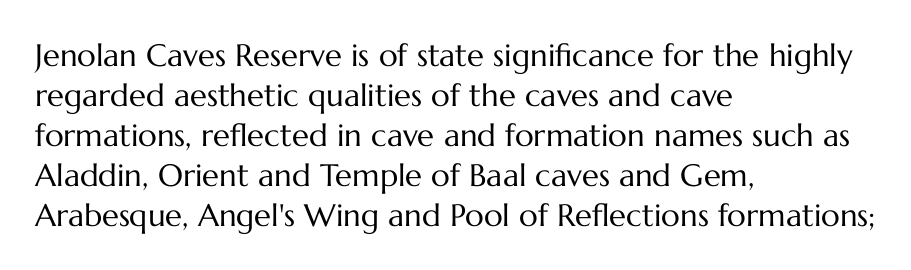
Q: Is the text bold? A: No.
Q: Is the text italic (slanted)? A: No, it is upright.
Q: Is the text underlined? A: No.
Q: How is the paragraph aligned? A: Left-aligned.
Q: Is the spacing between letters normal or unusually wide? A: Normal.
Q: Is the spacing between lines tight, normal or loose? A: Normal.
Q: Width (condensed, normal, or wide)? A: Normal.
Q: Stroke contrast? A: Medium.
Q: x-height? A: Medium.
Q: Monospaced? A: No.
